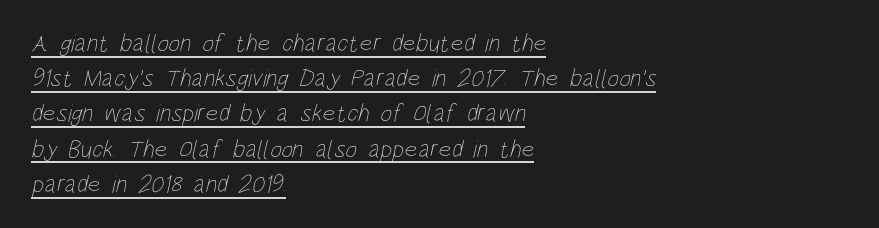
The image shows 25 px text type; set left-aligned, normal line spacing (1.41x), normal letter spacing, underlined.
